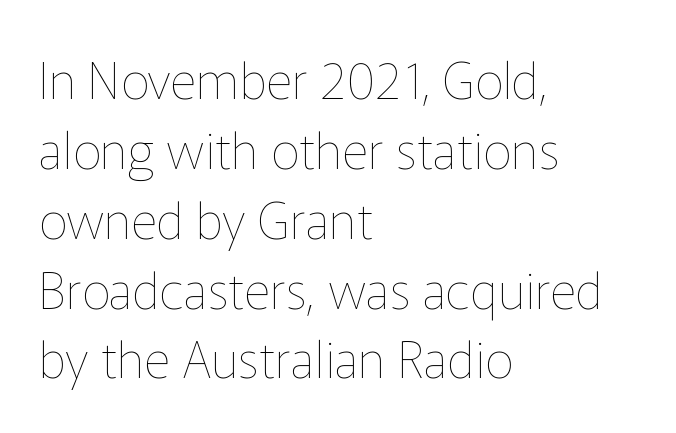
The image shows 51 px thin type, upright; set left-aligned, normal line spacing (1.37x), normal letter spacing, not underlined; low stroke contrast and a medium x-height.
